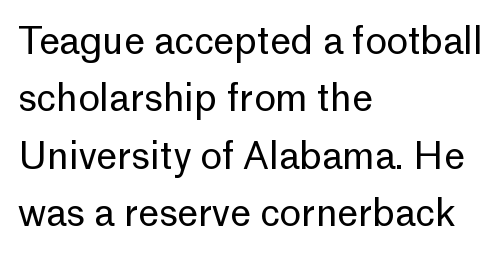
Anything drawn beneath the words? Only blank space. Each word holds together tightly as a unit, with standard inter-letter gaps. The type family on display is of the sans-serif kind. Note the varied advance widths — an 'i' is clearly narrower than an 'm'.
